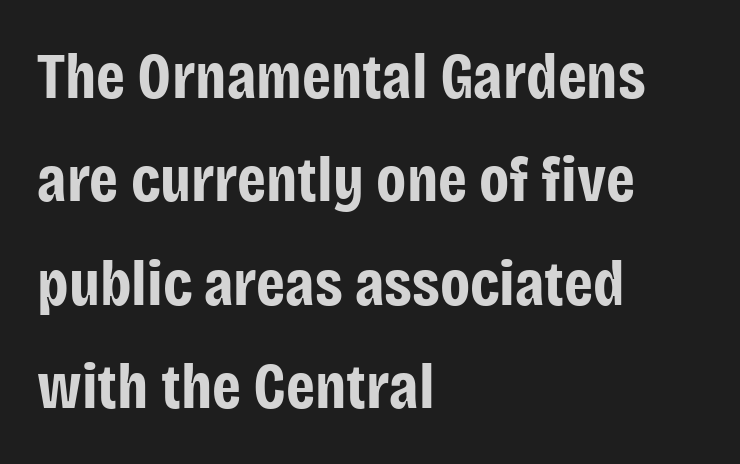
Q: Is the text bold? A: Yes.
Q: Is the text italic (slanted)? A: No, it is upright.
Q: Is the typeface a serif or a sans-serif typeface? A: Sans-serif.
Q: Is the text underlined? A: No.
Q: How is the paragraph aligned? A: Left-aligned.
Q: Is the spacing between letters normal or unusually wide? A: Normal.
Q: Is the spacing between lines tight, normal or loose? A: Normal.
Q: Width (condensed, normal, or wide)? A: Condensed.
Q: Stroke contrast? A: Low.
Q: x-height? A: Large.
Q: Monospaced? A: No.
